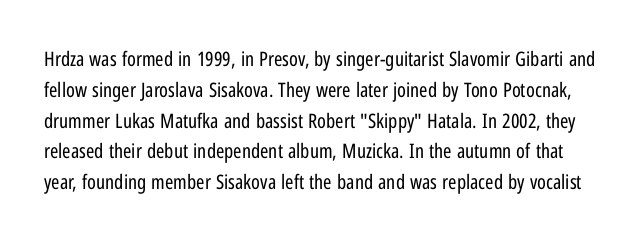
Compared with a typical body face, this is equally light or lighter still. This sample uses an upright cut, with every glyph sitting square on the baseline. Compared with typical body copy, the letter spacing here is the same. Vertical spacing — default. Lines of text with bare space underneath.
